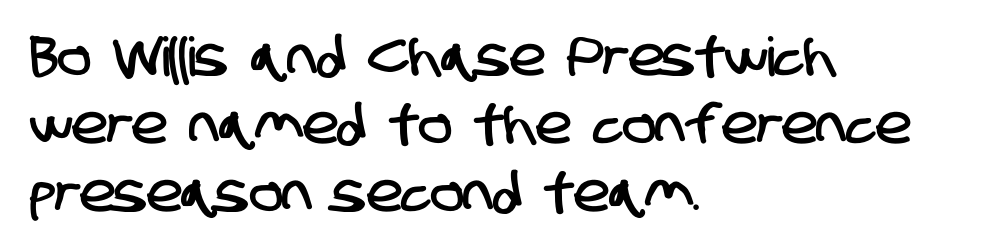
{"serif": "no", "width": "condensed", "stroke_contrast": "low", "x_height": "large", "monospaced": "no", "underline": "no", "align": "left", "line_spacing": "normal", "line_spacing_ratio": 1.26, "letter_spacing": "normal", "letter_spacing_em": 0.0, "glyph_px": 54}
